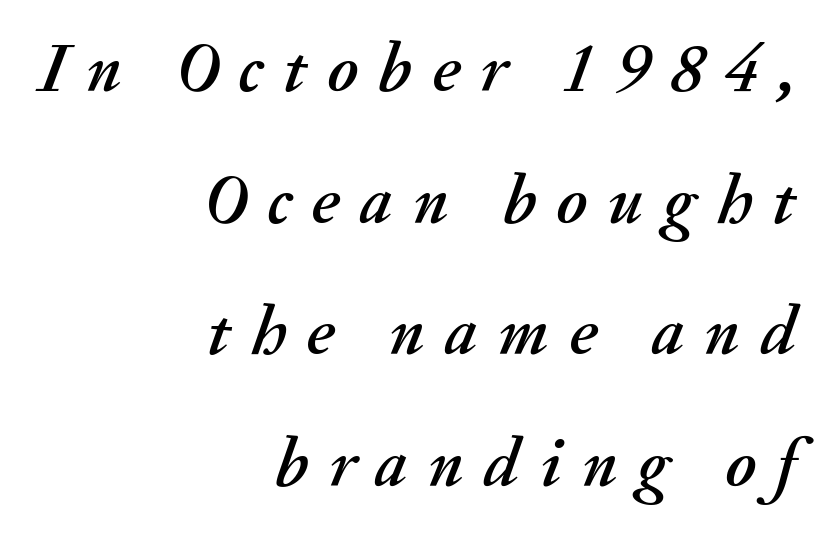
Horizontally, the lines are justified to the trailing edge only. No word sits above an underline. The horizontal fit of the characters is loose and conspicuously gappy. The typography opts for an oblique posture over an upright one. Here the designer chose a conventional face with non-uniform glyph widths.
